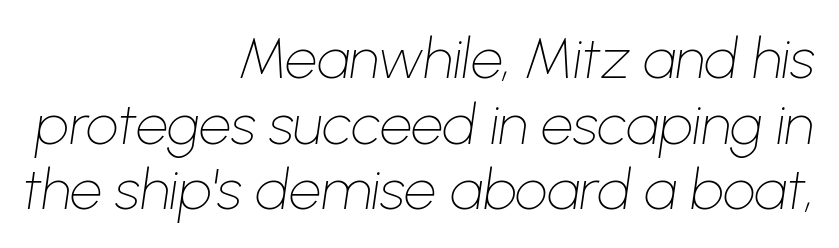
{"italic": "yes", "lean": "right", "slant_degrees": 8, "bold": "no", "weight": "thin", "width": "normal", "stroke_contrast": "low", "x_height": "medium", "monospaced": "no", "underline": "no", "align": "right", "line_spacing": "tight", "line_spacing_ratio": 1.15, "letter_spacing": "normal", "letter_spacing_em": 0.0, "glyph_px": 57}
